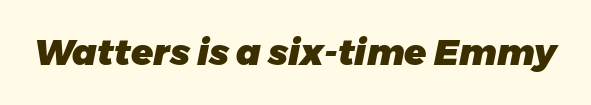
{"italic": "yes", "lean": "right", "slant_degrees": 11, "bold": "yes", "weight": "heavy", "width": "normal", "stroke_contrast": "low", "x_height": "medium", "monospaced": "no", "underline": "no", "letter_spacing": "normal", "letter_spacing_em": 0.0, "glyph_px": 36}
